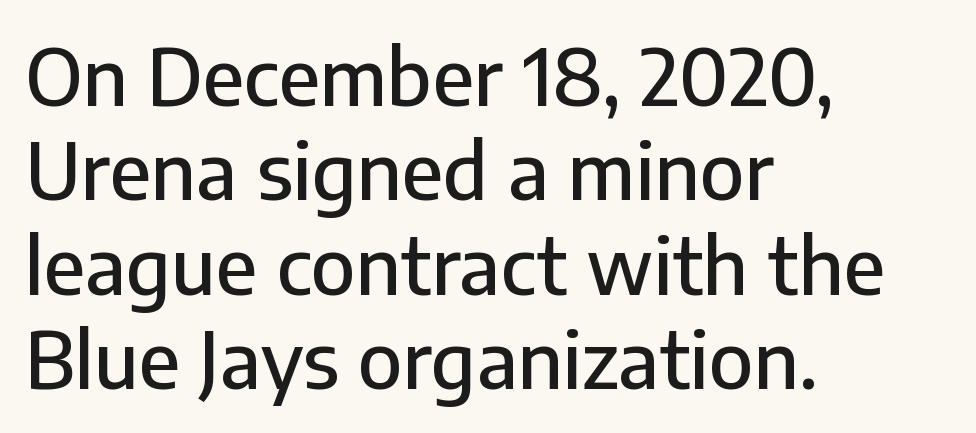
The image shows 78 px sans-serif type, upright; set left-aligned, line spacing 1.21x, normal letter spacing, not underlined; low stroke contrast and a medium x-height.
